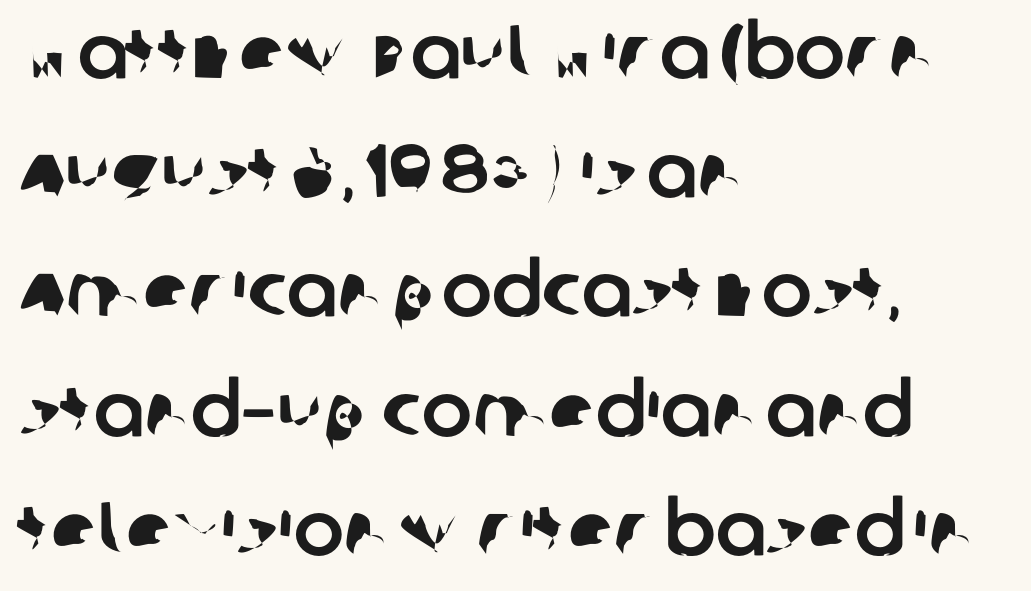
The image shows 75 px sans-serif type; set left-aligned, normal line spacing (1.59x), normal letter spacing, not underlined; low stroke contrast and a large x-height.
